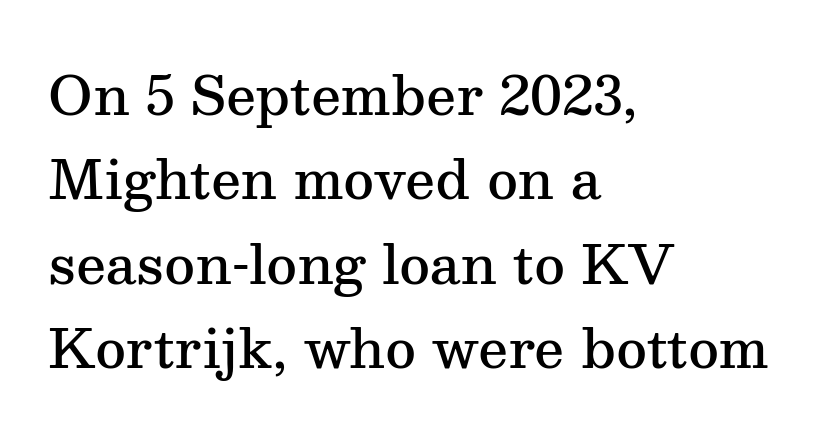
The image shows 53 px semibold serif type, upright; set left-aligned, normal line spacing (1.59x), normal letter spacing, not underlined; medium stroke contrast and a medium x-height.
